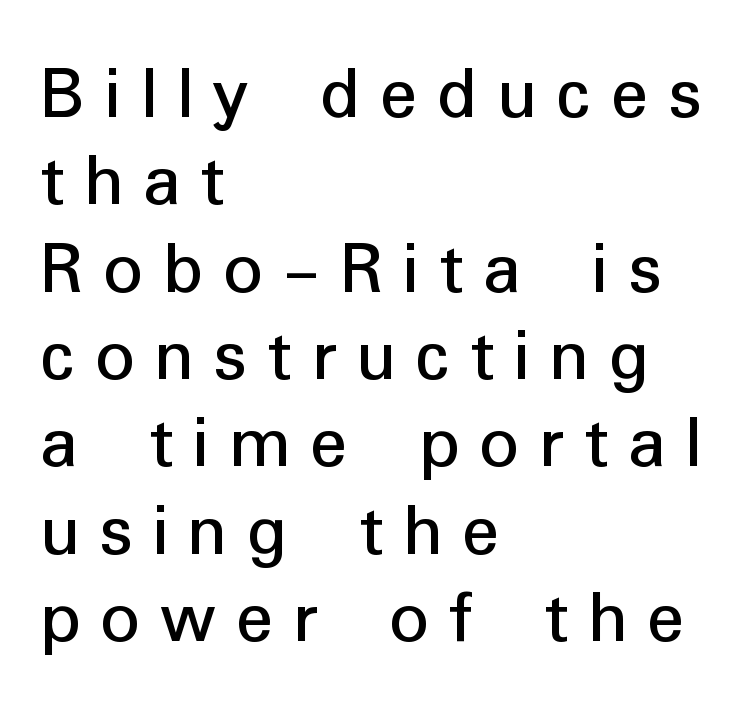
{"serif": "no", "italic": "no", "width": "normal", "stroke_contrast": "low", "x_height": "medium", "monospaced": "no", "underline": "no", "align": "left", "line_spacing": "tight", "line_spacing_ratio": 1.12, "letter_spacing": "wide", "letter_spacing_em": 0.25, "glyph_px": 78}
